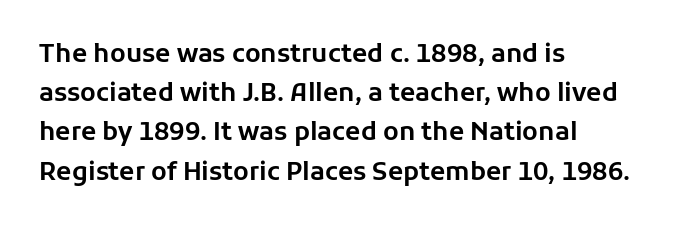
The foot of each line stays bare and open. Upright lettering throughout. Characters follow at the spacing the type designer built in. Line spacing here is normal.
